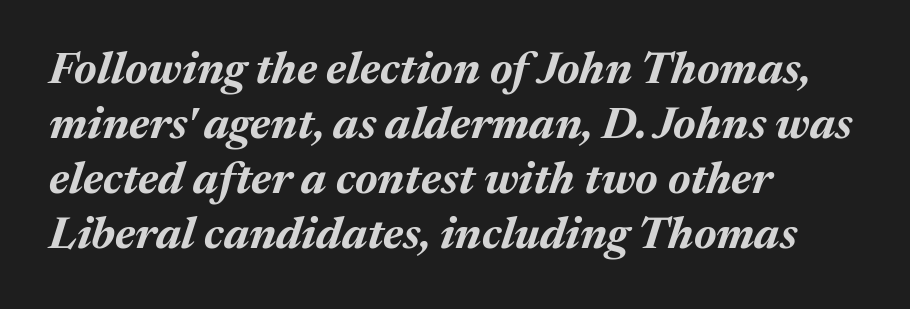
{"italic": "yes", "lean": "right", "slant_degrees": 17, "bold": "yes", "weight": "bold", "width": "normal", "stroke_contrast": "medium", "x_height": "medium", "monospaced": "no", "underline": "no", "align": "left", "line_spacing_ratio": 1.22, "letter_spacing": "normal", "letter_spacing_em": 0.0, "glyph_px": 45}
